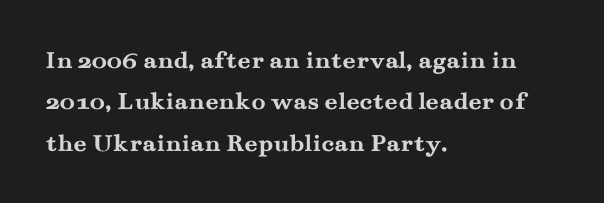
{"italic": "no", "bold": "yes", "underline": "no", "align": "left", "line_spacing": "normal", "line_spacing_ratio": 1.59, "letter_spacing": "normal", "letter_spacing_em": 0.0, "glyph_px": 26}
